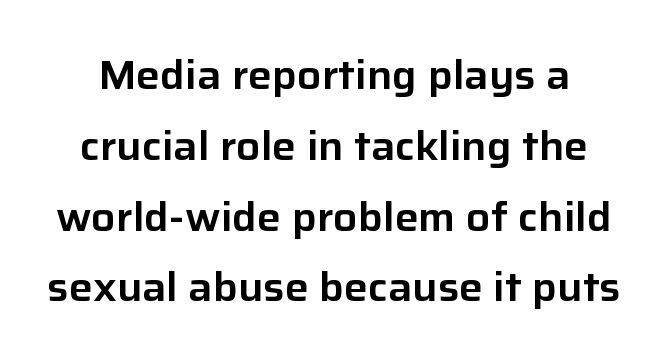
The image shows 40 px sans-serif type, upright; set line spacing 1.77x, normal letter spacing, not underlined; low stroke contrast and a medium x-height.
